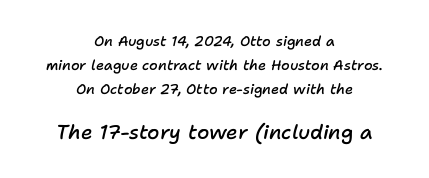
Lines of text with bare space underneath. Compared with a flush-left layout, this one balances lines on the center instead. Notice how descenders clear the ascenders below comfortably — that's standard leading. There's an unmistakable incline to the writing here. Of the two passages, the one underneath uses the larger point size.
